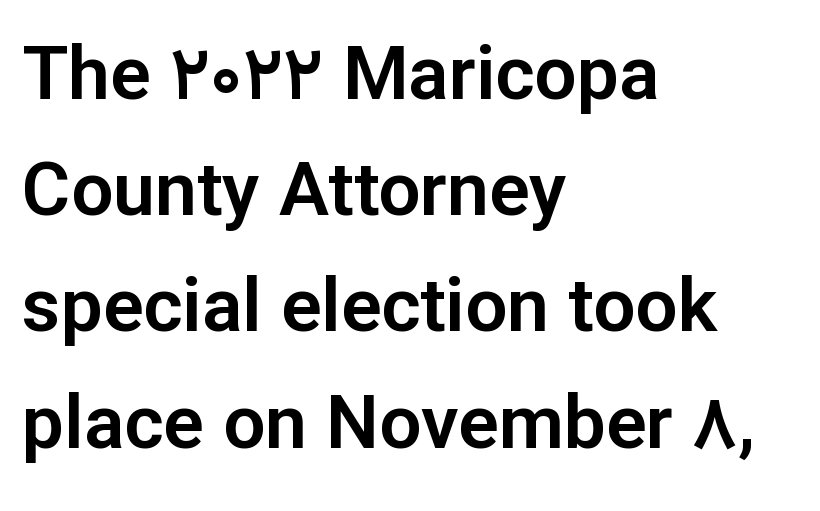
{"serif": "no", "italic": "no", "width": "normal", "stroke_contrast": "low", "x_height": "medium", "monospaced": "no", "underline": "no", "align": "left", "line_spacing": "normal", "line_spacing_ratio": 1.55, "letter_spacing": "normal", "letter_spacing_em": 0.0, "glyph_px": 75}
